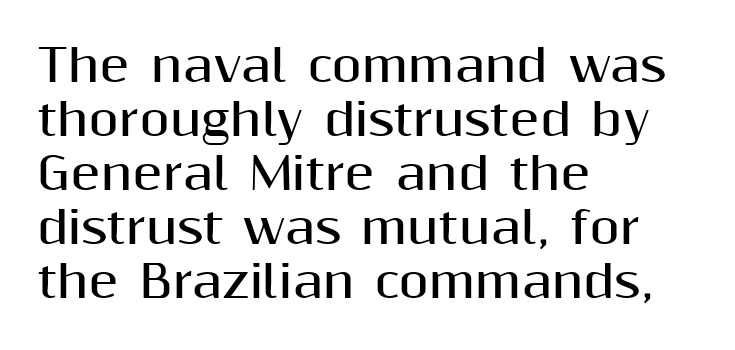
The image shows 44 px bold sans-serif type, upright; set left-aligned, line spacing 1.23x, normal letter spacing, not underlined; medium stroke contrast and a medium x-height.
